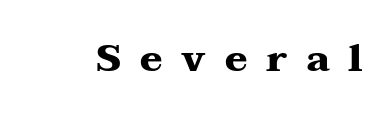
As a designer I'd log this as weight 700, bold. Tracking value appears strongly positive — letters spread wide. Are there feet on the stems? There are — it's a serif. Honestly, there is no underline to notice here at all. The letters stand straight up with perfectly vertical stems. Spacing verdict: proportional, widths tailored to each character.
